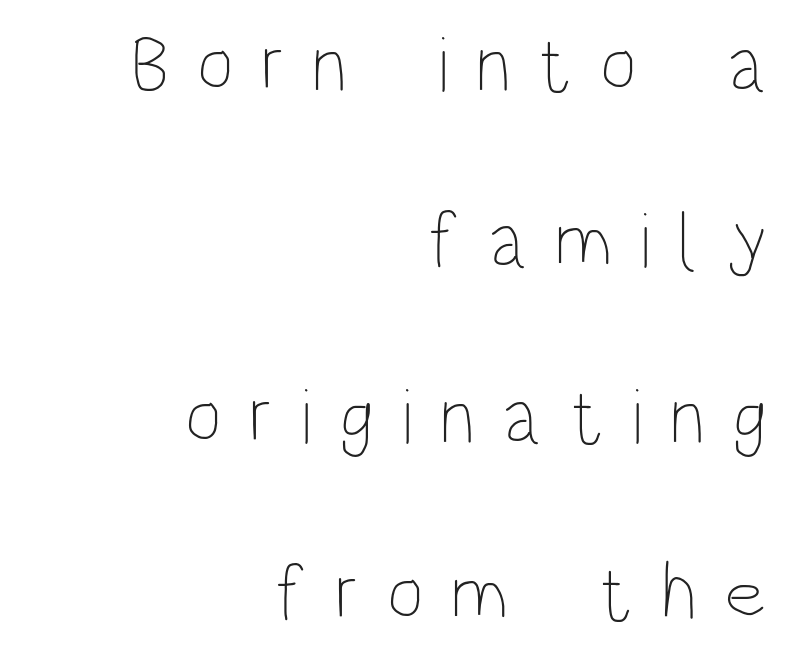
{"italic": "no", "bold": "no", "weight": "thin", "width": "condensed", "stroke_contrast": "low", "x_height": "large", "monospaced": "no", "underline": "no", "align": "right", "line_spacing": "loose", "line_spacing_ratio": 2.23, "letter_spacing": "wide", "letter_spacing_em": 0.35, "glyph_px": 79}
